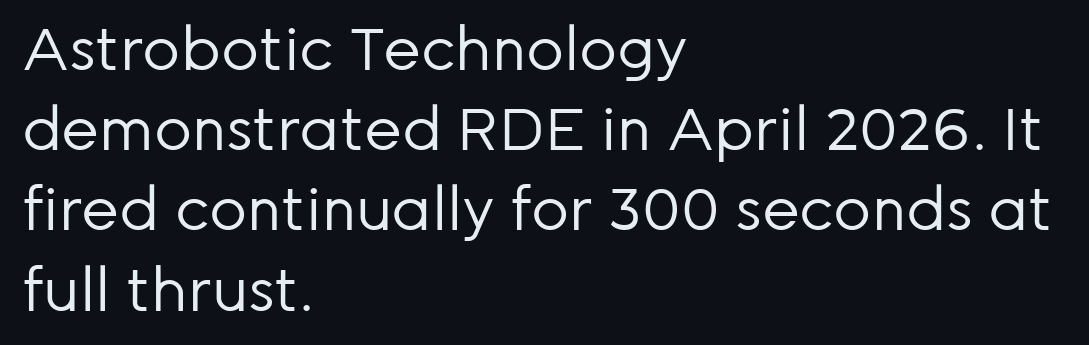
Q: Is the text bold? A: No.
Q: Is the text italic (slanted)? A: No, it is upright.
Q: Is the typeface a serif or a sans-serif typeface? A: Sans-serif.
Q: Is the text underlined? A: No.
Q: How is the paragraph aligned? A: Left-aligned.
Q: Is the spacing between letters normal or unusually wide? A: Normal.
Q: Is the spacing between lines tight, normal or loose? A: Normal.
Q: Width (condensed, normal, or wide)? A: Normal.
Q: Stroke contrast? A: Low.
Q: x-height? A: Medium.
Q: Monospaced? A: No.
